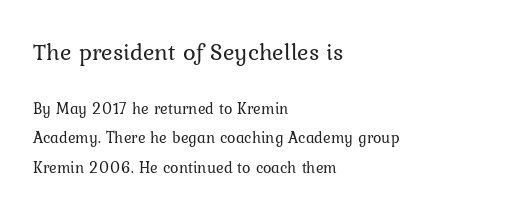
Where is the straight margin? On the left. Check the space under the baseline: it is left empty. Spacing between characters is what you'd get straight out of the box. These lines were composed using upright roman letters. The font sits on the lighter half of the weight spectrum, regular included.
